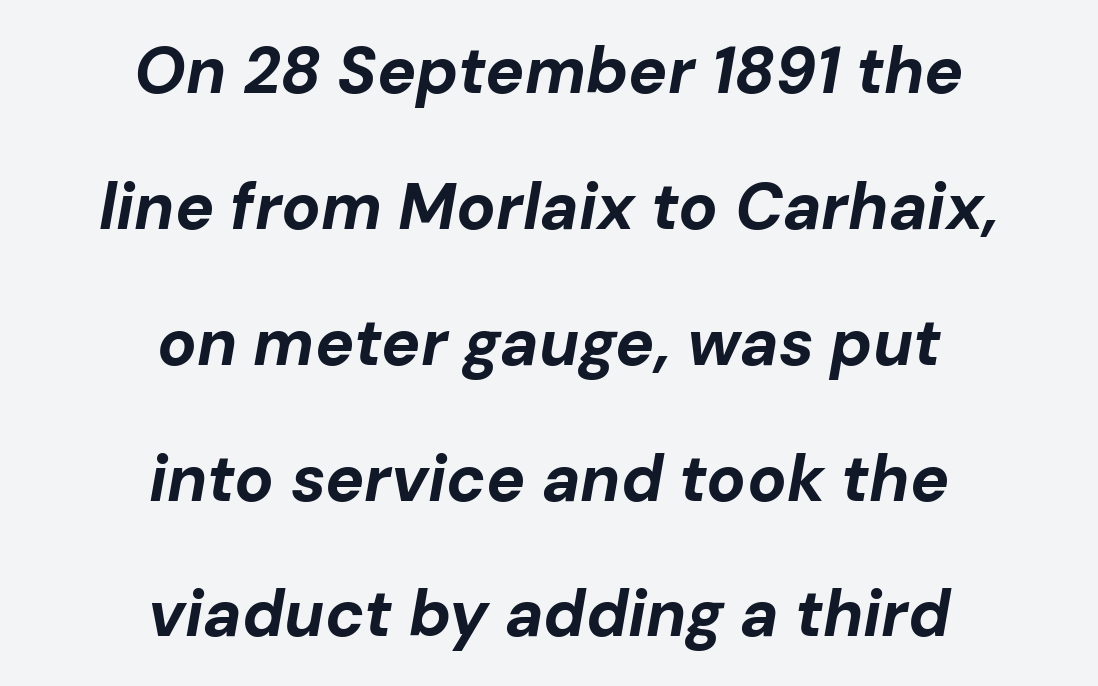
The area under the type is left untouched. The passage shown stacks its lines with a broad gap. Think of a printed novel: that variable character pitch is what you see here. Teacher's note: observe the equal gaps on both sides — that is centered alignment. Rendered with sloped, italic letterforms. Nobody touched the tracking dial on this one.
